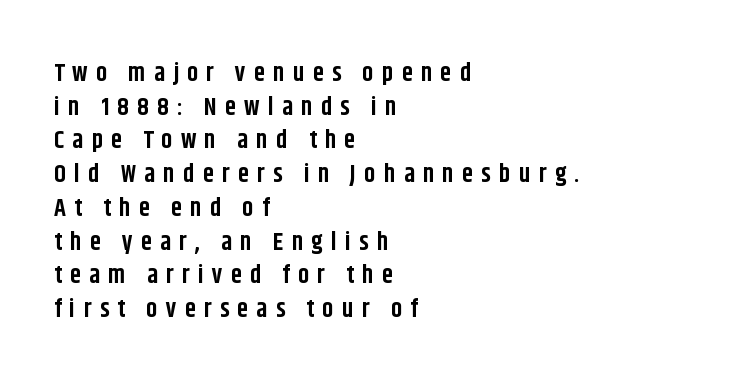
You can tell it's not italic because the verticals are truly vertical. The strip under each line holds only bare page. Each line starts at the same left margin while the right side varies. The letters are spread apart with noticeably loose tracking. The passage shown is emphatically bold.
